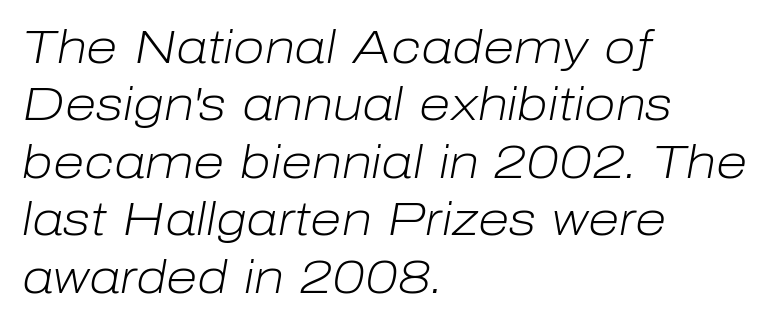
{"italic": "yes", "lean": "right", "slant_degrees": 10, "bold": "no", "weight": "light", "width": "normal", "stroke_contrast": "low", "x_height": "medium", "monospaced": "no", "underline": "no", "align": "left", "line_spacing": "normal", "line_spacing_ratio": 1.25, "letter_spacing": "normal", "letter_spacing_em": 0.0, "glyph_px": 46}
